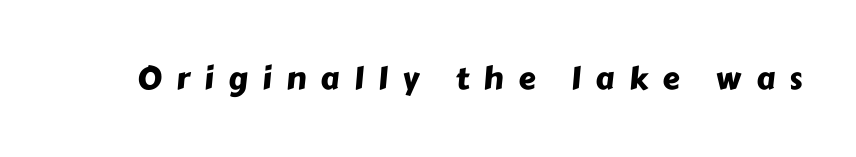
{"serif": "no", "width": "normal", "stroke_contrast": "low", "x_height": "medium", "monospaced": "no", "underline": "no", "letter_spacing": "wide", "letter_spacing_em": 0.47, "glyph_px": 31}
